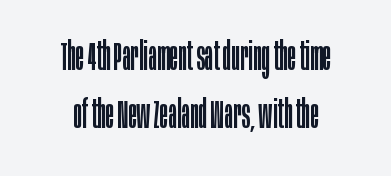
You can tell from the bare stems that sans-serif type was used. Leading matches the norm, producing a regular column. Ascenders rise straight up at ninety degrees. Standard letterfit; no display-style spreading of the glyphs.
